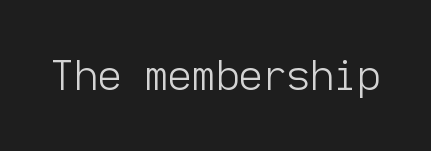
The image shows 41 px light sans-serif type, upright, monospaced; set normal letter spacing, not underlined; low stroke contrast and a medium x-height.
